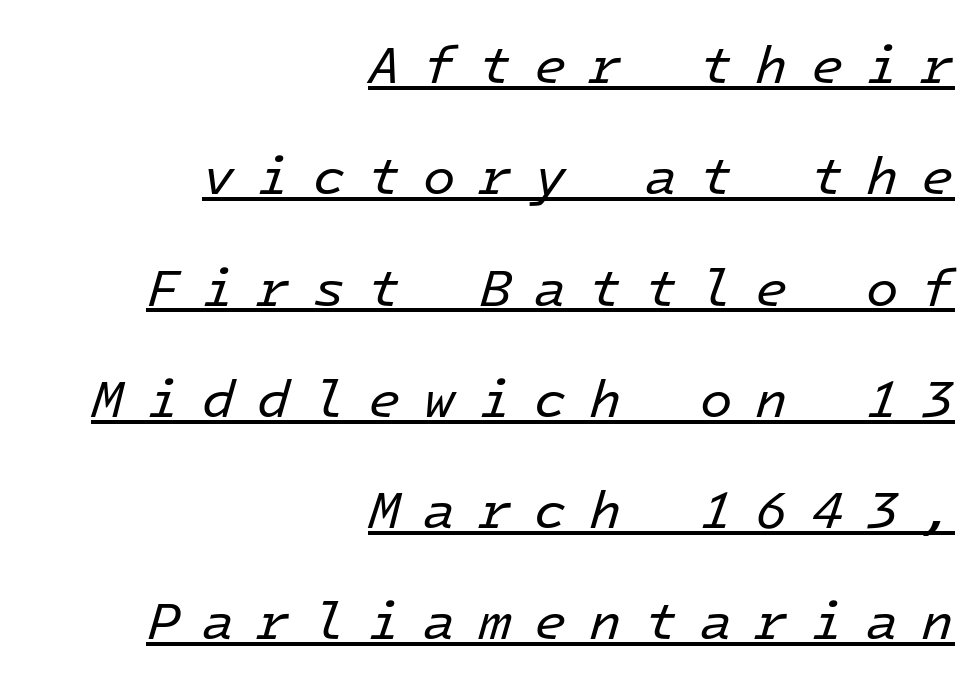
{"italic": "yes", "lean": "right", "slant_degrees": 16, "bold": "no", "weight": "regular", "width": "normal", "stroke_contrast": "low", "x_height": "medium", "monospaced": "yes", "underline": "yes", "align": "right", "line_spacing": "loose", "line_spacing_ratio": 2.1, "letter_spacing": "wide", "letter_spacing_em": 0.43, "glyph_px": 53}
